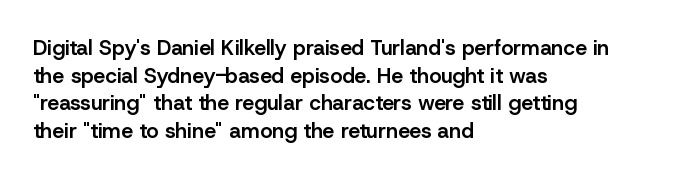
These words are printed semibold, heavier than regular yet not bold. Does the lettering tilt? It doesn't — this is upright. The area under the type is left untouched. Alignment: flush left.
